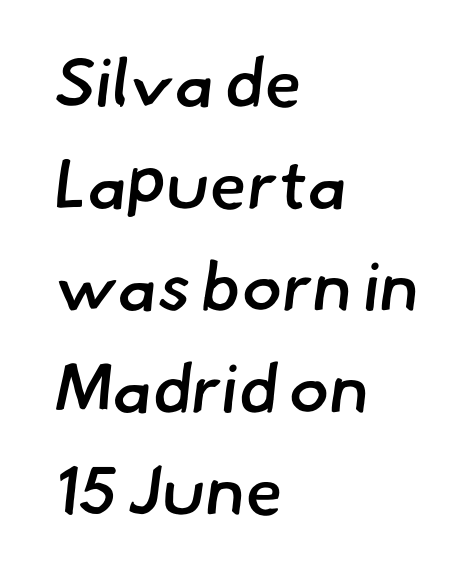
Q: Is the text bold? A: Semi-bold.
Q: Is the typeface a serif or a sans-serif typeface? A: Sans-serif.
Q: Is the text underlined? A: No.
Q: How is the paragraph aligned? A: Left-aligned.
Q: Is the spacing between letters normal or unusually wide? A: Normal.
Q: Is the spacing between lines tight, normal or loose? A: Normal.
Q: Width (condensed, normal, or wide)? A: Normal.
Q: Stroke contrast? A: Low.
Q: x-height? A: Small.
Q: Monospaced? A: No.
